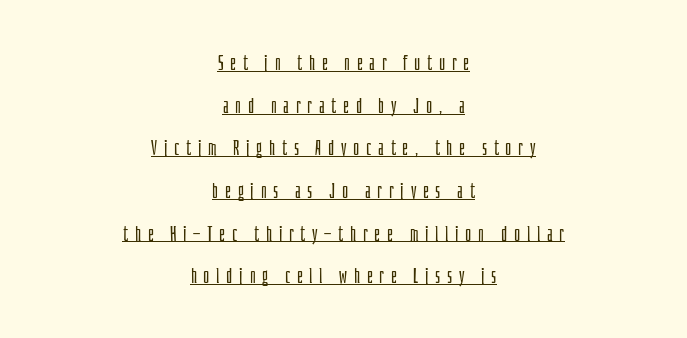
Does the copy run flush right? No — it is centered line by line. Quick note: interline space is abundant. On a weight scale, this lands at 450 or below. Italic: no, the glyphs are upright roman. Is the letter spacing exaggerated? Yes — the characters are pushed far apart. The words here are underlined.
